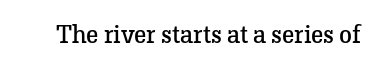
{"italic": "no", "bold": "no", "underline": "no", "letter_spacing": "normal", "letter_spacing_em": 0.0, "glyph_px": 26}
